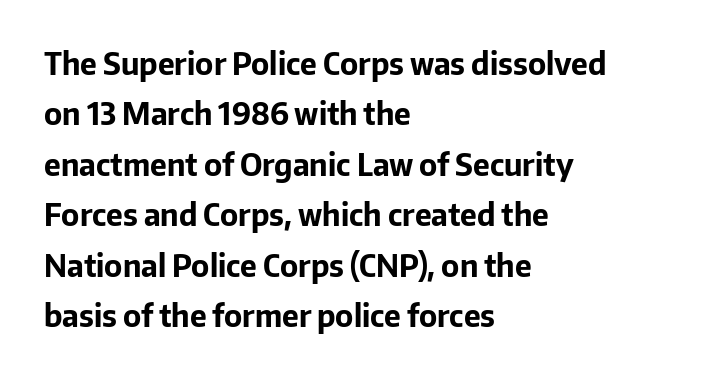
The image shows 30 px bold sans-serif type, upright; set left-aligned, normal line spacing (1.68x), normal letter spacing, not underlined; low stroke contrast and a medium x-height.
